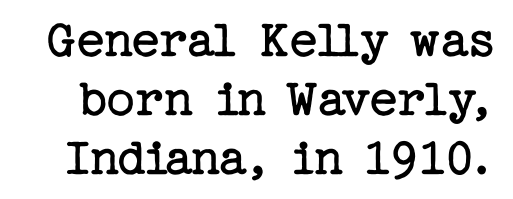
Q: Is the text bold? A: No.
Q: Is the text italic (slanted)? A: No, it is upright.
Q: Is the typeface a serif or a sans-serif typeface? A: Serif.
Q: Is the text underlined? A: No.
Q: Is the spacing between letters normal or unusually wide? A: Normal.
Q: Is the spacing between lines tight, normal or loose? A: Tight.
Q: Width (condensed, normal, or wide)? A: Normal.
Q: Stroke contrast? A: Low.
Q: x-height? A: Medium.
